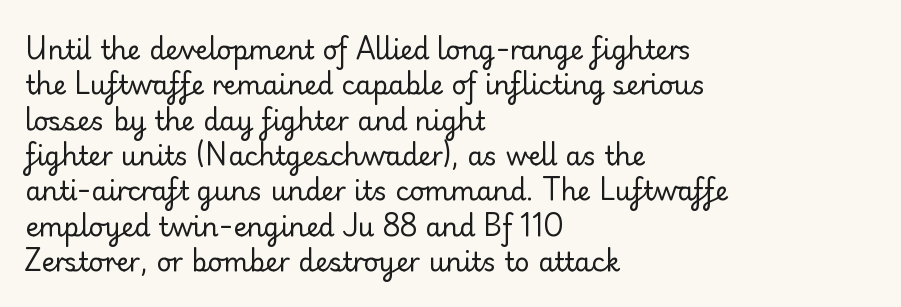
The image shows 26 px text type, upright; set left-aligned, normal line spacing (1.36x), normal letter spacing, not underlined.
